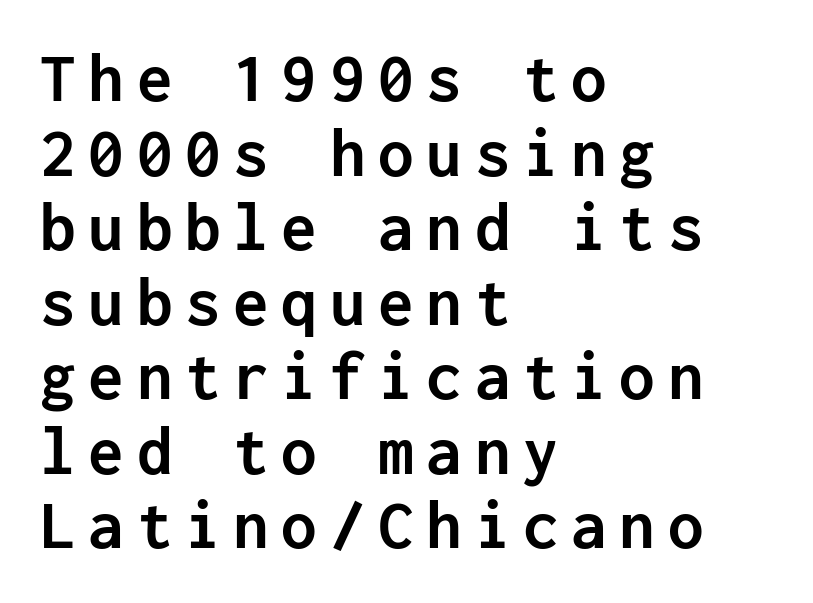
The image shows 71 px semibold sans-serif type, upright, monospaced; set left-aligned, tight line spacing (1.05x), not underlined; low stroke contrast and a medium x-height.
